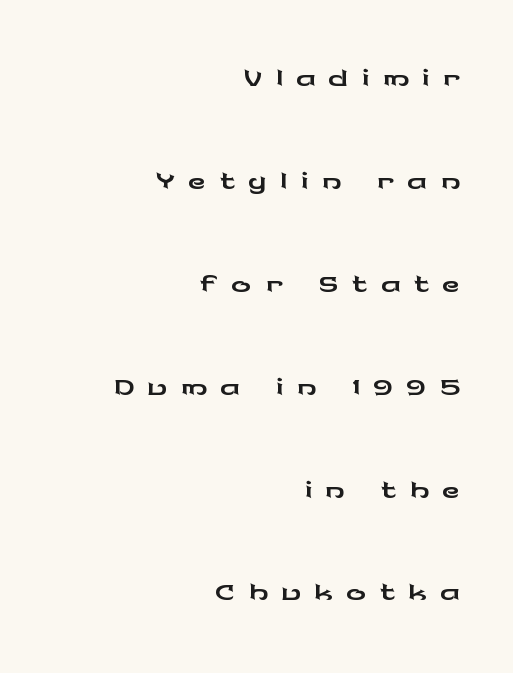
The image shows 49 px wide sans-serif type, upright; set right-aligned, loose line spacing (2.1x), unusually wide letter spacing (+0.26 em), not underlined; low stroke contrast and a medium x-height.
